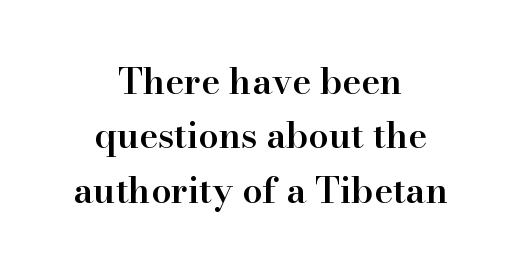
Here the designer chose a conventional face with non-uniform glyph widths. Weight: semibold (demi). In terms of posture, this sample is upright. Bare-footed words on every line. Leading: standard.
